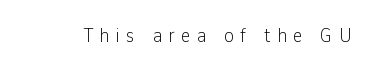
The image shows 20 px text type, upright; set unusually wide letter spacing (+0.33 em), not underlined.
